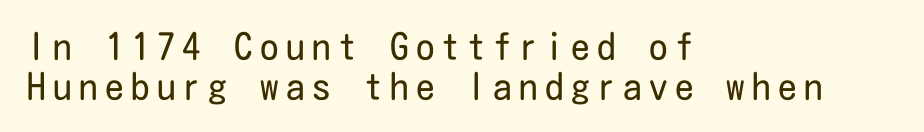
Q: Is the text bold? A: No.
Q: Is the text italic (slanted)? A: No, it is upright.
Q: Is the typeface a serif or a sans-serif typeface? A: Sans-serif.
Q: Is the text underlined? A: No.
Q: How is the paragraph aligned? A: Left-aligned.
Q: Is the spacing between letters normal or unusually wide? A: Unusually wide.
Q: Is the spacing between lines tight, normal or loose? A: Tight.
Q: Width (condensed, normal, or wide)? A: Condensed.
Q: Stroke contrast? A: Low.
Q: x-height? A: Medium.
